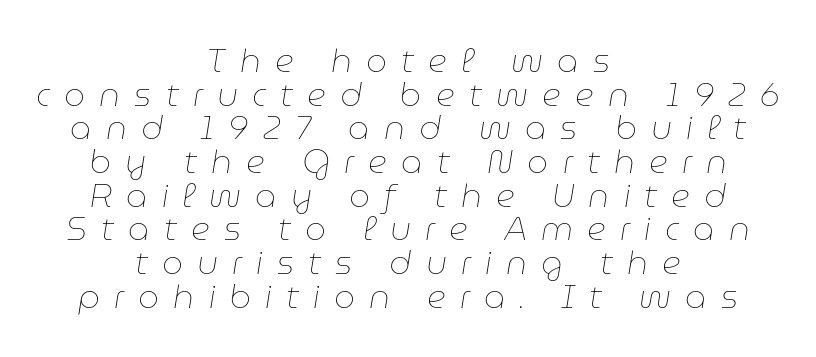
Q: Is the text bold? A: No.
Q: Is the text italic (slanted)? A: Yes, it leans right by about 9 degrees.
Q: Is the text underlined? A: No.
Q: How is the paragraph aligned? A: Centered.
Q: Is the spacing between letters normal or unusually wide? A: Unusually wide.
Q: Is the spacing between lines tight, normal or loose? A: Tight.
Q: Width (condensed, normal, or wide)? A: Normal.
Q: Stroke contrast? A: Low.
Q: x-height? A: Medium.
Q: Monospaced? A: No.
